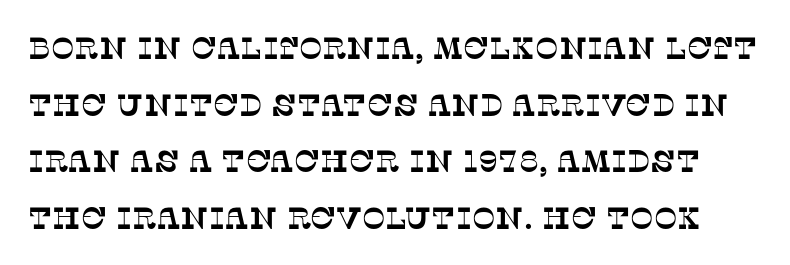
The image shows 31 px serif type; set line spacing 1.83x, normal letter spacing, not underlined; low stroke contrast and a large x-height.
